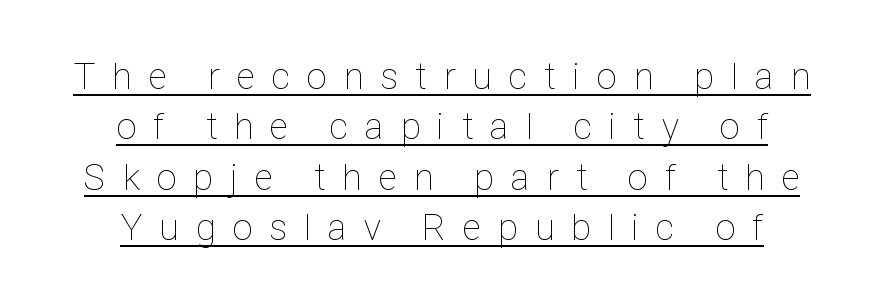
{"italic": "no", "bold": "no", "weight": "thin", "width": "condensed", "stroke_contrast": "low", "x_height": "medium", "monospaced": "no", "underline": "yes", "align": "center", "line_spacing": "normal", "line_spacing_ratio": 1.36, "letter_spacing": "wide", "letter_spacing_em": 0.47, "glyph_px": 37}
